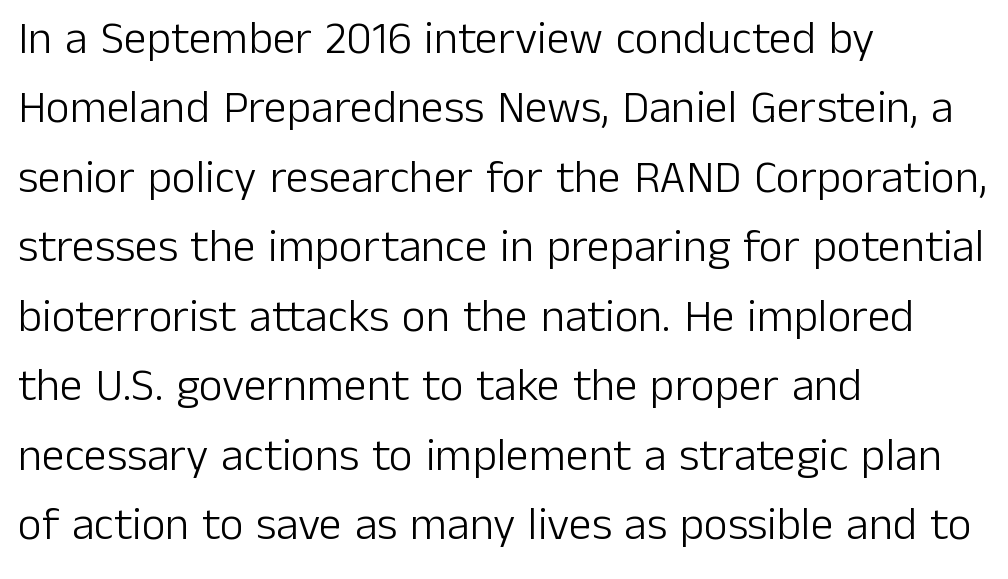
The image shows 46 px light sans-serif type, upright; set left-aligned, normal line spacing (1.51x), normal letter spacing, not underlined; low stroke contrast and a medium x-height.
